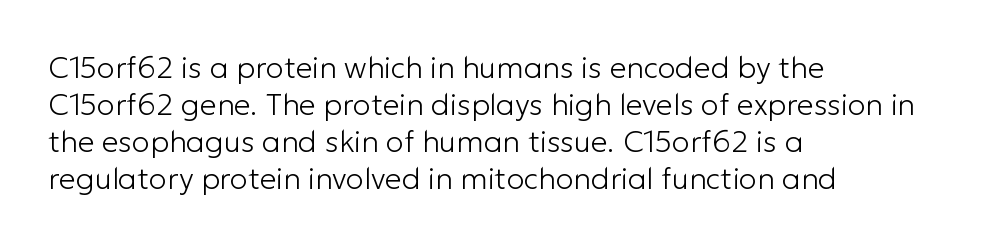
{"serif": "no", "italic": "no", "bold": "no", "weight": "light", "width": "normal", "stroke_contrast": "low", "x_height": "medium", "monospaced": "no", "underline": "no", "align": "left", "line_spacing_ratio": 1.23, "letter_spacing": "normal", "letter_spacing_em": 0.0, "glyph_px": 30}
